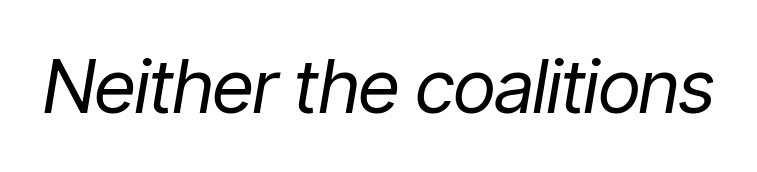
Slant detected: the letters are inclined. These lines are rendered in a variable-pitch font. The zone under the glyphs is completely vacant. The letters look calm and open, with moderate or lighter stems. Honestly, the letter spacing is just normal — you wouldn't notice it.
